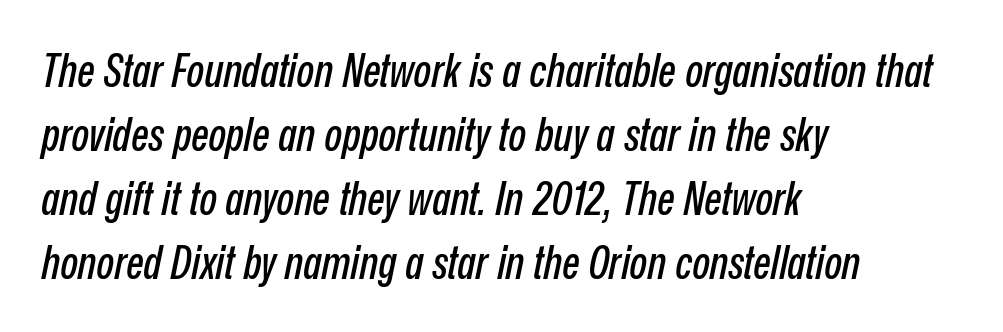
Q: Is the text italic (slanted)? A: Yes, it leans right by about 12 degrees.
Q: Is the text underlined? A: No.
Q: How is the paragraph aligned? A: Left-aligned.
Q: Is the spacing between letters normal or unusually wide? A: Normal.
Q: Is the spacing between lines tight, normal or loose? A: Normal.
Q: Width (condensed, normal, or wide)? A: Condensed.
Q: Stroke contrast? A: Low.
Q: x-height? A: Medium.
Q: Monospaced? A: No.
